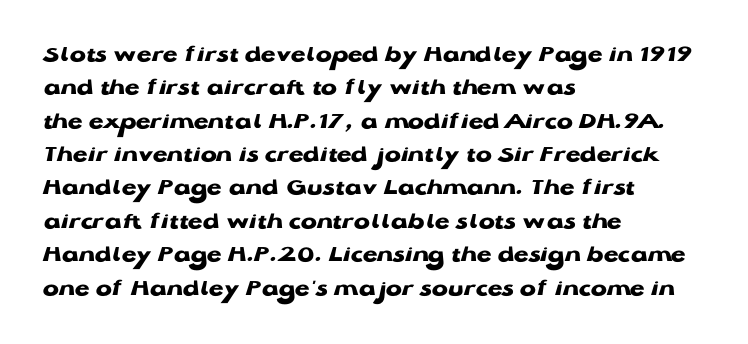
You can tell it's not italic because the verticals are truly vertical. Descender tails drop into unmarked territory. Baseline-to-baseline distance is the conventional proportion of letter height. Nobody touched the tracking dial on this one. Thick stems and heavy bowls — unmistakably bold. One-word summary of the alignment: left.
